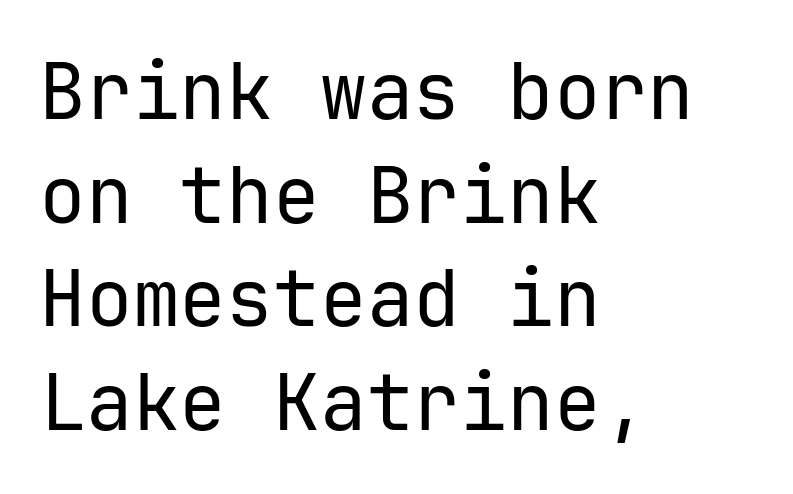
Ascenders rise straight up at ninety degrees. Horizontal alignment here is leftward, the default for most running prose. Just letters on the line, the space beneath them empty. Compared with a typical body face, this is equally light or lighter still. Note: no serifs on the glyphs. Normally led — the rows are evenly, conventionally spaced.
